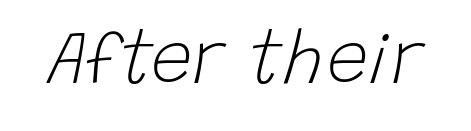
{"italic": "yes", "lean": "right", "slant_degrees": 15, "bold": "no", "weight": "light", "width": "normal", "stroke_contrast": "low", "x_height": "large", "monospaced": "no", "underline": "no", "letter_spacing": "normal", "letter_spacing_em": 0.0, "glyph_px": 75}
